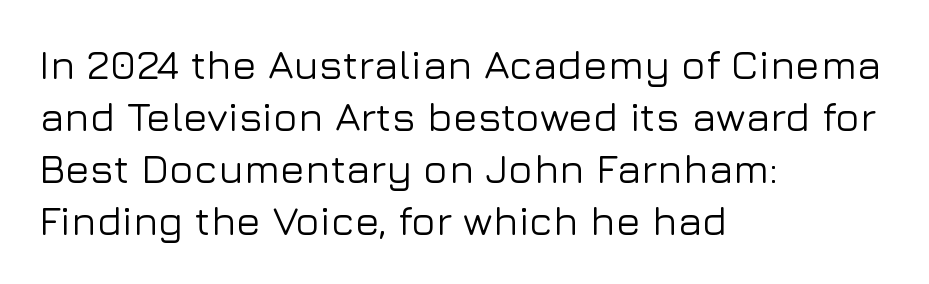
Q: Is the text italic (slanted)? A: No, it is upright.
Q: Is the typeface a serif or a sans-serif typeface? A: Sans-serif.
Q: Is the text underlined? A: No.
Q: How is the paragraph aligned? A: Left-aligned.
Q: Is the spacing between letters normal or unusually wide? A: Normal.
Q: Is the spacing between lines tight, normal or loose? A: Normal.
Q: Width (condensed, normal, or wide)? A: Normal.
Q: Stroke contrast? A: Low.
Q: x-height? A: Medium.
Q: Monospaced? A: No.
